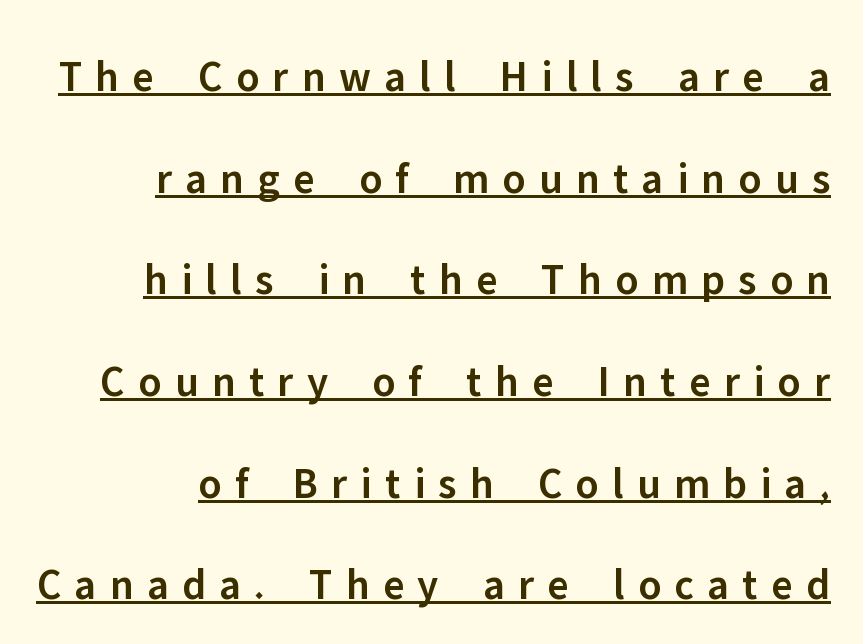
Q: Is the text bold? A: Semi-bold.
Q: Is the text italic (slanted)? A: No, it is upright.
Q: Is the typeface a serif or a sans-serif typeface? A: Sans-serif.
Q: Is the text underlined? A: Yes.
Q: How is the paragraph aligned? A: Right-aligned.
Q: Is the spacing between letters normal or unusually wide? A: Unusually wide.
Q: Is the spacing between lines tight, normal or loose? A: Loose.
Q: Width (condensed, normal, or wide)? A: Normal.
Q: Stroke contrast? A: Low.
Q: x-height? A: Medium.
Q: Monospaced? A: No.
